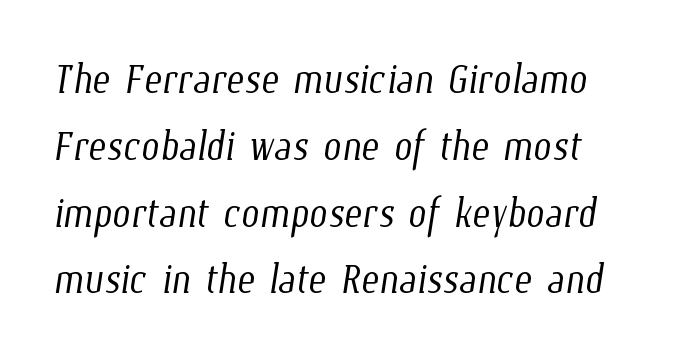
Q: Is the text bold? A: No.
Q: Is the text underlined? A: No.
Q: How is the paragraph aligned? A: Left-aligned.
Q: Is the spacing between letters normal or unusually wide? A: Normal.
Q: Is the spacing between lines tight, normal or loose? A: Normal.
Q: Width (condensed, normal, or wide)? A: Condensed.
Q: Stroke contrast? A: Low.
Q: x-height? A: Medium.
Q: Monospaced? A: No.
